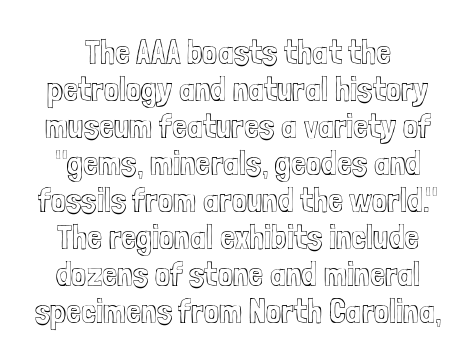
Tracking value appears to be zero — textbook default spacing. Tightly led — the rows are bunched. Unlike italic type, these characters show no tilt at all. Think of a printed novel: that variable character pitch is what you see here. Plain, unruled lines of type.
